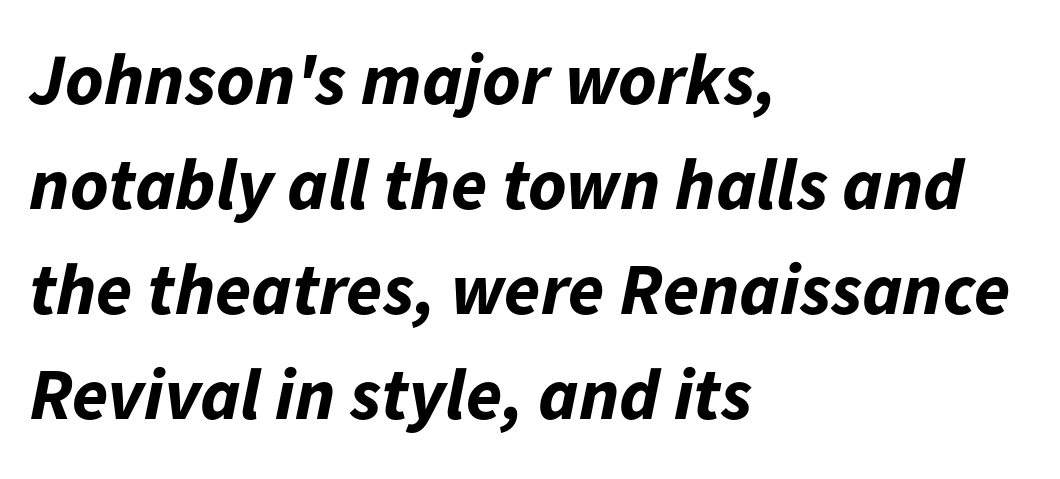
{"italic": "yes", "lean": "right", "slant_degrees": 11, "bold": "yes", "weight": "bold", "width": "normal", "stroke_contrast": "low", "x_height": "medium", "monospaced": "no", "underline": "no", "align": "left", "line_spacing": "normal", "line_spacing_ratio": 1.44, "letter_spacing": "normal", "letter_spacing_em": 0.0, "glyph_px": 73}
